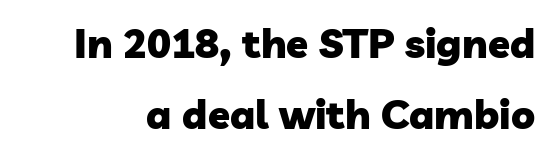
The image shows 40 px heavy sans-serif type; set line spacing 1.77x, normal letter spacing, not underlined; low stroke contrast and a medium x-height.
